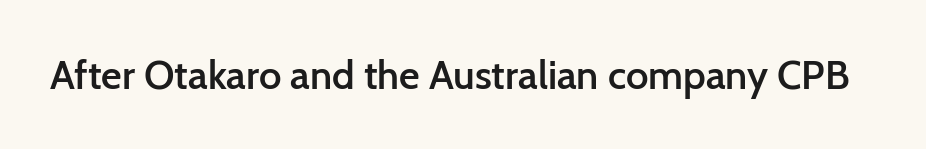
Q: Is the text bold? A: Semi-bold.
Q: Is the text italic (slanted)? A: No, it is upright.
Q: Is the typeface a serif or a sans-serif typeface? A: Sans-serif.
Q: Is the text underlined? A: No.
Q: Is the spacing between letters normal or unusually wide? A: Normal.
Q: Width (condensed, normal, or wide)? A: Normal.
Q: Stroke contrast? A: Low.
Q: x-height? A: Medium.
Q: Monospaced? A: No.
